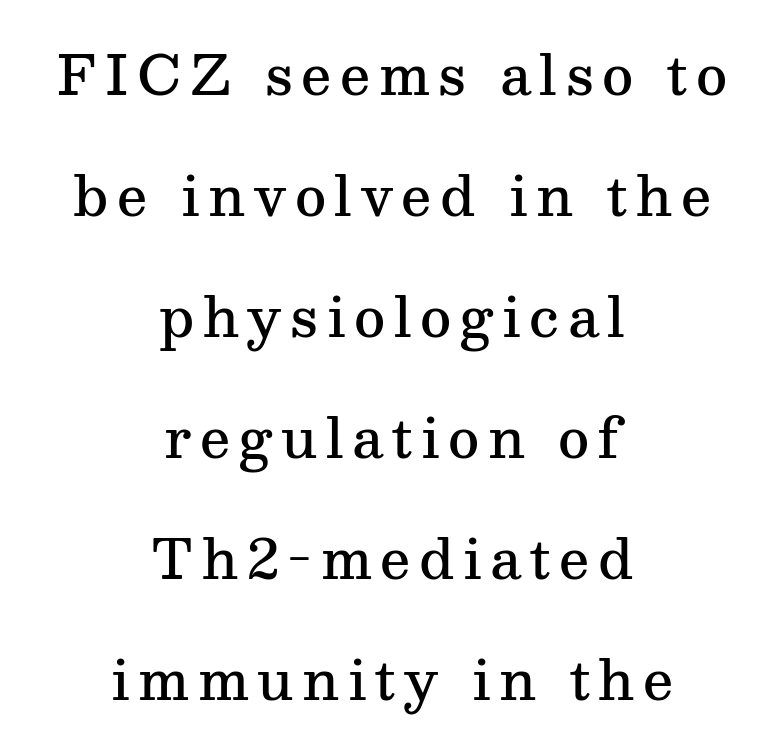
The image shows 54 px semibold serif type, upright; set centered, loose line spacing (2.24x), not underlined; medium stroke contrast and a medium x-height.
